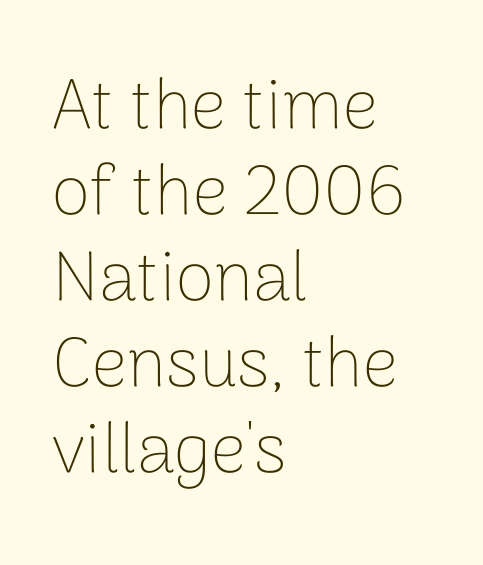
The image shows 70 px thin sans-serif type, upright; set left-aligned, line spacing 1.23x, normal letter spacing, not underlined; low stroke contrast and a medium x-height.
